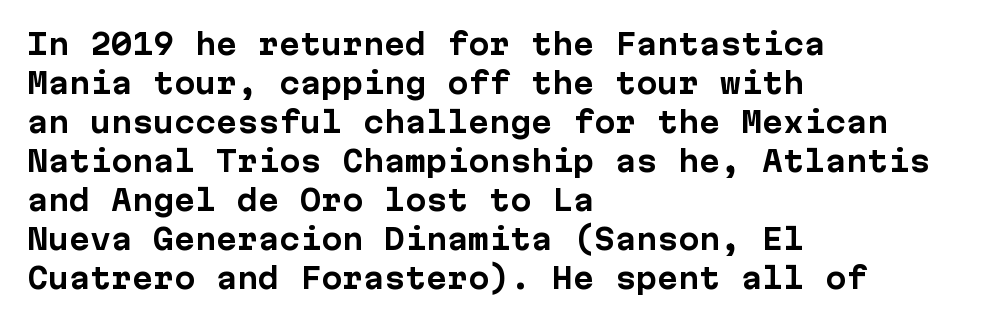
Q: Is the text bold? A: Yes.
Q: Is the text italic (slanted)? A: No, it is upright.
Q: Is the typeface a serif or a sans-serif typeface? A: Sans-serif.
Q: Is the text underlined? A: No.
Q: How is the paragraph aligned? A: Left-aligned.
Q: Is the spacing between letters normal or unusually wide? A: Normal.
Q: Is the spacing between lines tight, normal or loose? A: Normal.
Q: Width (condensed, normal, or wide)? A: Normal.
Q: Stroke contrast? A: Low.
Q: x-height? A: Medium.
Q: Monospaced? A: Yes.
